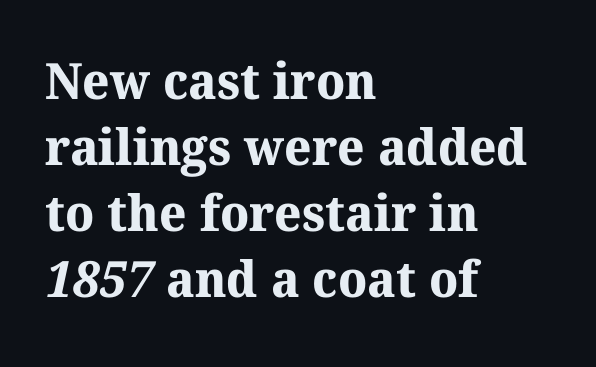
{"serif": "yes", "bold": "yes", "weight": "bold", "width": "normal", "stroke_contrast": "medium", "x_height": "medium", "monospaced": "no", "underline": "no", "align": "left", "line_spacing": "normal", "line_spacing_ratio": 1.32, "letter_spacing": "normal", "letter_spacing_em": 0.0, "glyph_px": 50}
